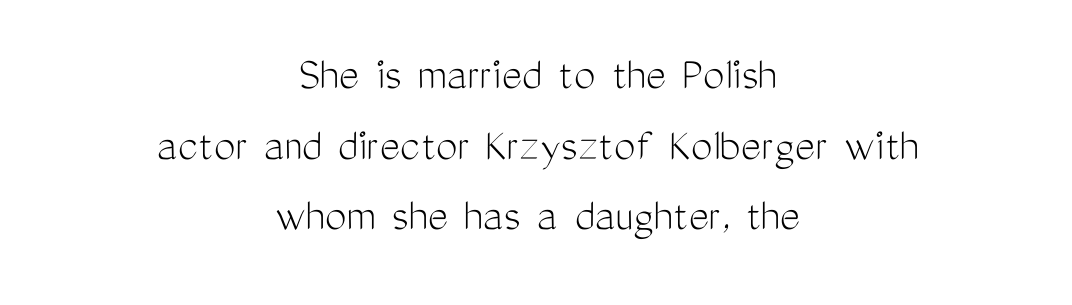
Q: Is the text bold? A: No.
Q: Is the text italic (slanted)? A: No, it is upright.
Q: Is the typeface a serif or a sans-serif typeface? A: Sans-serif.
Q: Is the text underlined? A: No.
Q: How is the paragraph aligned? A: Centered.
Q: Is the spacing between letters normal or unusually wide? A: Normal.
Q: Is the spacing between lines tight, normal or loose? A: Normal.
Q: Width (condensed, normal, or wide)? A: Condensed.
Q: Stroke contrast? A: Medium.
Q: x-height? A: Medium.
Q: Monospaced? A: No.
